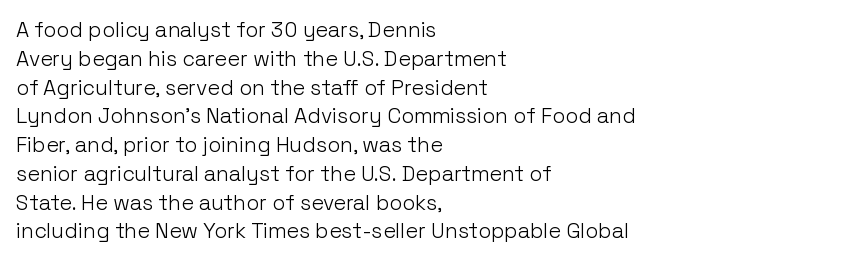
Q: Is the text bold? A: No.
Q: Is the text italic (slanted)? A: No, it is upright.
Q: Is the text underlined? A: No.
Q: How is the paragraph aligned? A: Left-aligned.
Q: Is the spacing between letters normal or unusually wide? A: Normal.
Q: Is the spacing between lines tight, normal or loose? A: Normal.
